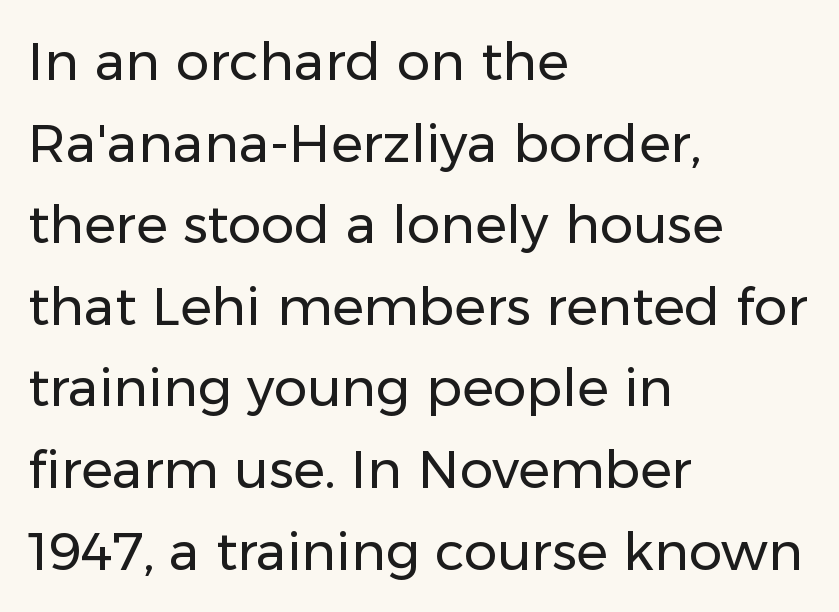
Only glyphs here, with clear space below each row. Type style note: lacks serifs. Where is the straight margin? On the left. Is this a fixed-width face? No — the glyphs have proportional, varying widths.
